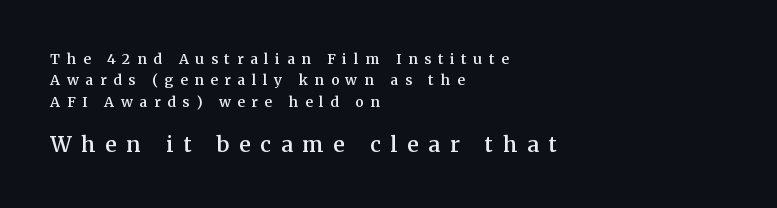
The face used here appears at its bigger size in the lower chunk. Is there any slant? The stems are plumb. Students, this is semibold: more ink than regular, less than bold. The area under the type is left untouched.
